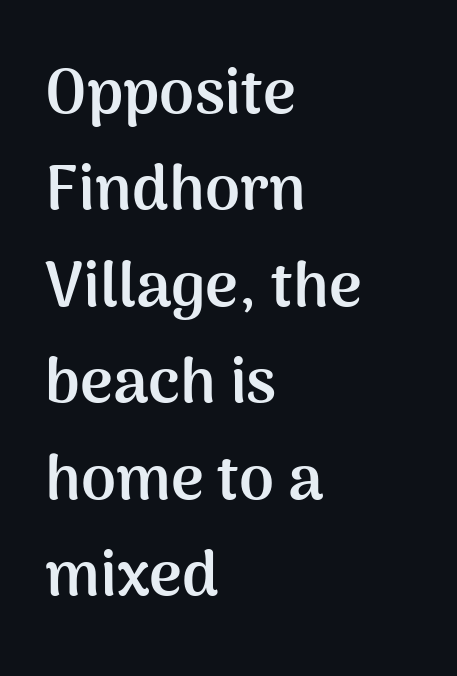
Q: Is the text bold? A: Yes.
Q: Is the text italic (slanted)? A: No, it is upright.
Q: Is the typeface a serif or a sans-serif typeface? A: Sans-serif.
Q: Is the text underlined? A: No.
Q: How is the paragraph aligned? A: Left-aligned.
Q: Is the spacing between letters normal or unusually wide? A: Normal.
Q: Is the spacing between lines tight, normal or loose? A: Normal.
Q: Width (condensed, normal, or wide)? A: Normal.
Q: Stroke contrast? A: Medium.
Q: x-height? A: Medium.
Q: Monospaced? A: No.
